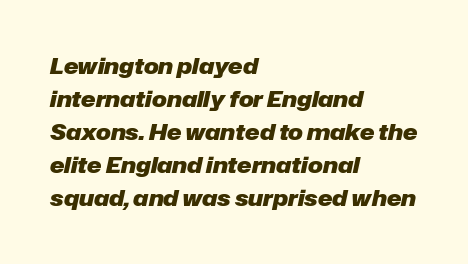
The image shows 22 px bold type, italic (leaning right); set left-aligned, normal line spacing (1.5x), normal letter spacing, not underlined.
